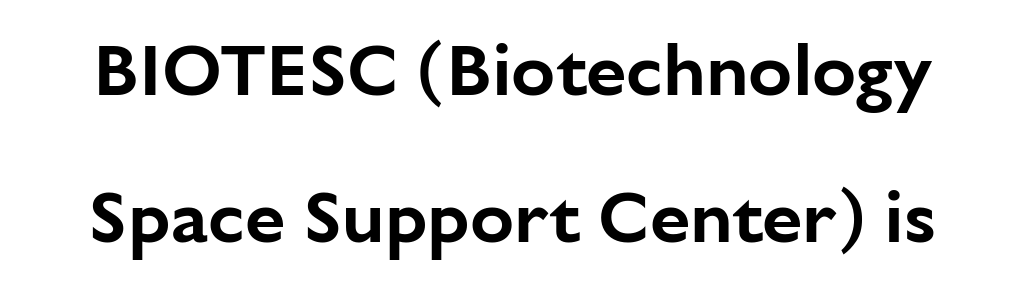
Q: Is the text italic (slanted)? A: No, it is upright.
Q: Is the typeface a serif or a sans-serif typeface? A: Sans-serif.
Q: Is the text underlined? A: No.
Q: Is the spacing between letters normal or unusually wide? A: Normal.
Q: Is the spacing between lines tight, normal or loose? A: Loose.
Q: Width (condensed, normal, or wide)? A: Normal.
Q: Stroke contrast? A: Low.
Q: x-height? A: Medium.
Q: Monospaced? A: No.
